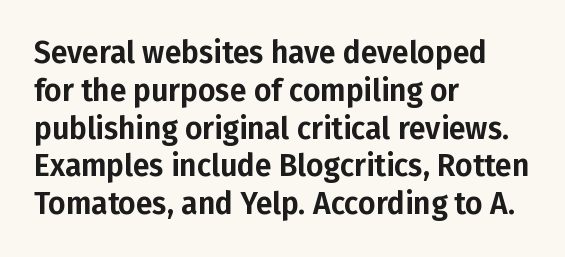
This sample has the flowing, uneven cadence of proportional lettering. Is there much room between lines? A standard amount, neither cramped nor airy. Nope, not italic — everything's standing straight. Type without underlining. Does the type have serifs? No, each stem ends abruptly.
